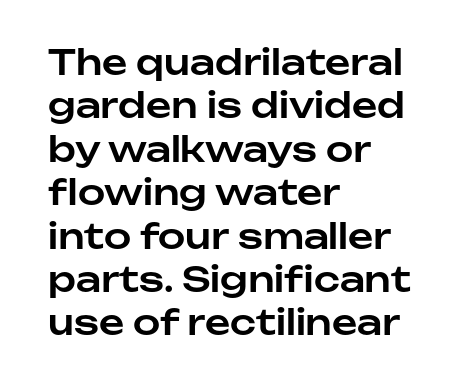
The paragraph shown leans on its left margin. The letters sit at their default tracking, neither squeezed nor spread. This is roman type, the default non-slanted kind. The letters advance in unequal steps, a hallmark of proportional type. Bare-footed words on every line. The type family on display is of the sans-serif kind.
